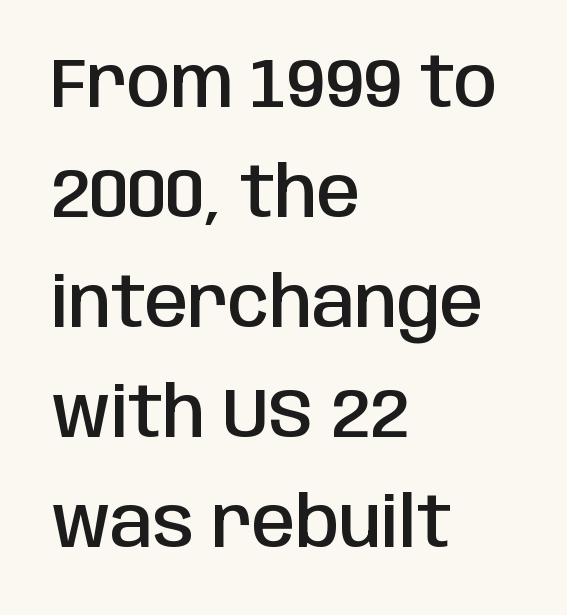
Q: Is the text bold? A: Semi-bold.
Q: Is the text italic (slanted)? A: No, it is upright.
Q: Is the typeface a serif or a sans-serif typeface? A: Sans-serif.
Q: Is the text underlined? A: No.
Q: How is the paragraph aligned? A: Left-aligned.
Q: Is the spacing between letters normal or unusually wide? A: Normal.
Q: Is the spacing between lines tight, normal or loose? A: Normal.
Q: Width (condensed, normal, or wide)? A: Condensed.
Q: Stroke contrast? A: Low.
Q: x-height? A: Large.
Q: Monospaced? A: No.
